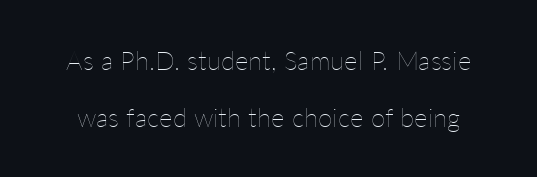
The image shows 26 px text type, upright; set loose line spacing (2.18x), normal letter spacing, not underlined.
